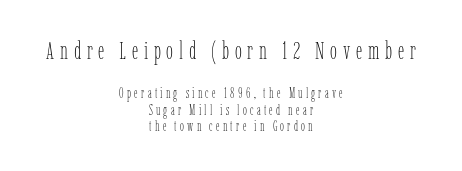
Q: Is the text bold? A: No.
Q: Is the text italic (slanted)? A: No, it is upright.
Q: Is the text underlined? A: No.
Q: How is the paragraph aligned? A: Centered.
Q: Is the spacing between letters normal or unusually wide? A: Unusually wide.
Q: Which block of text is set in a larger size, the first (top) or the second (bottom)? A: The first (top) one.
